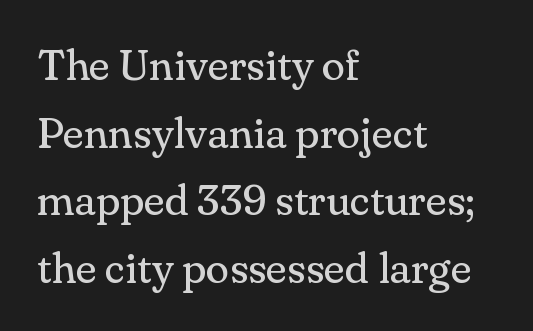
{"serif": "yes", "italic": "no", "bold": "no", "weight": "regular", "width": "normal", "stroke_contrast": "medium", "x_height": "small", "monospaced": "no", "underline": "no", "align": "left", "line_spacing": "normal", "line_spacing_ratio": 1.57, "letter_spacing": "normal", "letter_spacing_em": 0.0, "glyph_px": 43}
